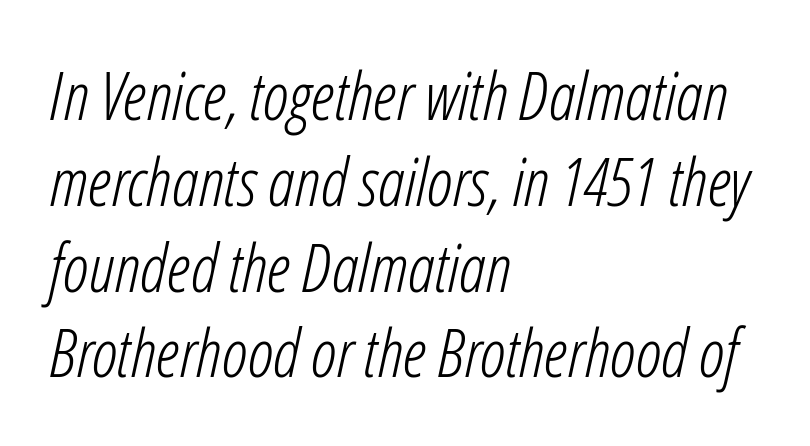
Q: Is the text bold? A: No.
Q: Is the text italic (slanted)? A: Yes, it leans right by about 12 degrees.
Q: Is the text underlined? A: No.
Q: How is the paragraph aligned? A: Left-aligned.
Q: Is the spacing between letters normal or unusually wide? A: Normal.
Q: Is the spacing between lines tight, normal or loose? A: Normal.
Q: Width (condensed, normal, or wide)? A: Condensed.
Q: Stroke contrast? A: Low.
Q: x-height? A: Medium.
Q: Monospaced? A: No.
